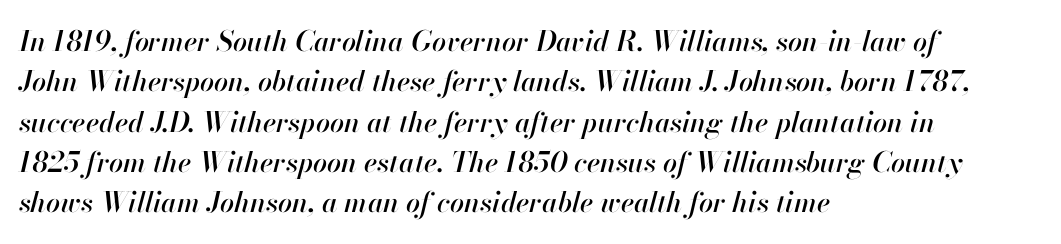
A clean baseline with only descenders dipping below it. The rendering uses a moderate line-height, typical for paragraphs. Is this a fixed-width face? No — the glyphs have proportional, varying widths. Is the type slanted? Yes — the strokes lean at a clear angle. Each word holds together tightly as a unit, with standard inter-letter gaps. Visually the block forms a straight wall on the left and a jagged coastline on the right.
